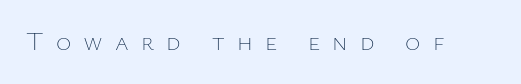
Words appear elongated and porous because spacing is wide. A clean baseline with only descenders dipping below it. The characters are drawn with everyday or finer stroke widths. A typesetter would mark this as roman, not italic.
